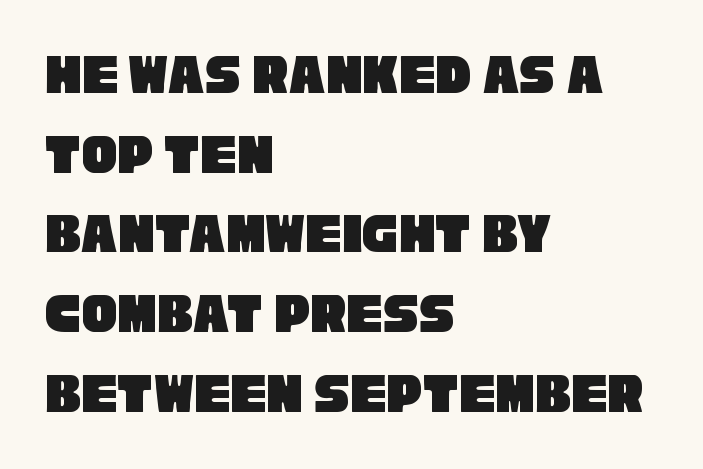
The image shows 59 px condensed sans-serif type; set left-aligned, normal line spacing (1.35x), normal letter spacing, not underlined; low stroke contrast and a large x-height.
